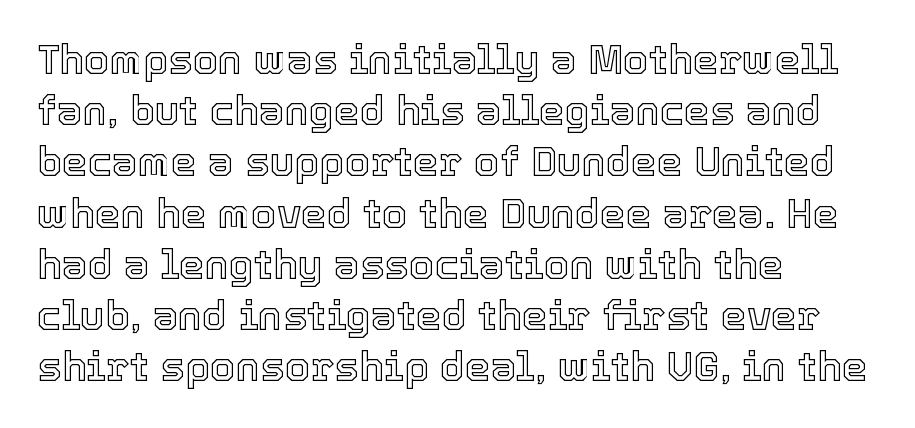
{"italic": "no", "width": "normal", "x_height": "medium", "monospaced": "no", "underline": "no", "align": "left", "line_spacing": "normal", "line_spacing_ratio": 1.25, "letter_spacing": "normal", "letter_spacing_em": 0.0, "glyph_px": 41}
